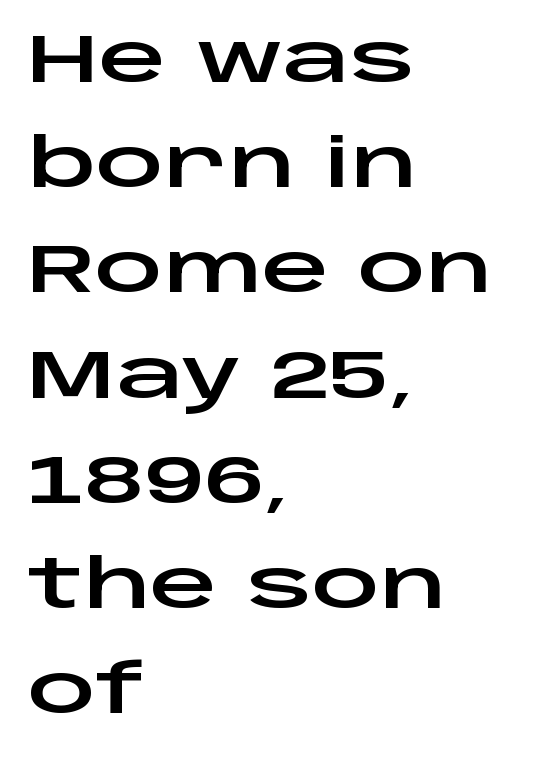
Q: Is the text italic (slanted)? A: No, it is upright.
Q: Is the typeface a serif or a sans-serif typeface? A: Sans-serif.
Q: Is the text underlined? A: No.
Q: How is the paragraph aligned? A: Left-aligned.
Q: Is the spacing between letters normal or unusually wide? A: Normal.
Q: Is the spacing between lines tight, normal or loose? A: Normal.
Q: Width (condensed, normal, or wide)? A: Wide.
Q: Stroke contrast? A: Low.
Q: x-height? A: Large.
Q: Monospaced? A: No.
